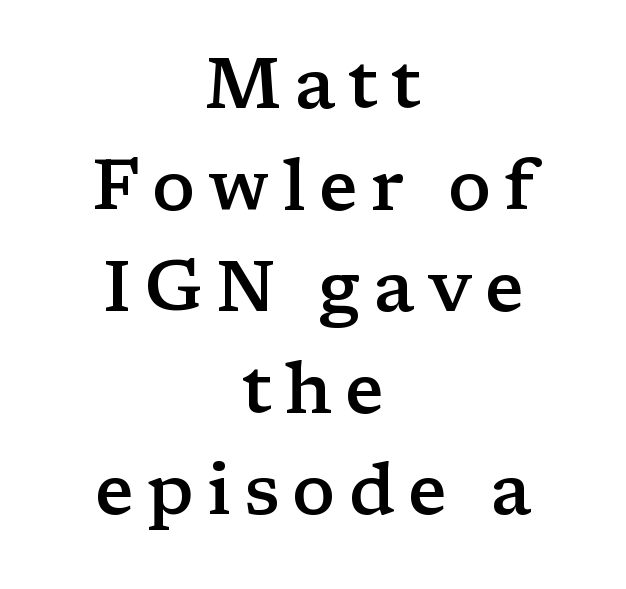
{"serif": "yes", "italic": "no", "bold": "semi", "weight": "semibold", "width": "wide", "stroke_contrast": "low", "x_height": "medium", "monospaced": "no", "underline": "no", "align": "center", "line_spacing": "normal", "line_spacing_ratio": 1.43, "glyph_px": 71}
